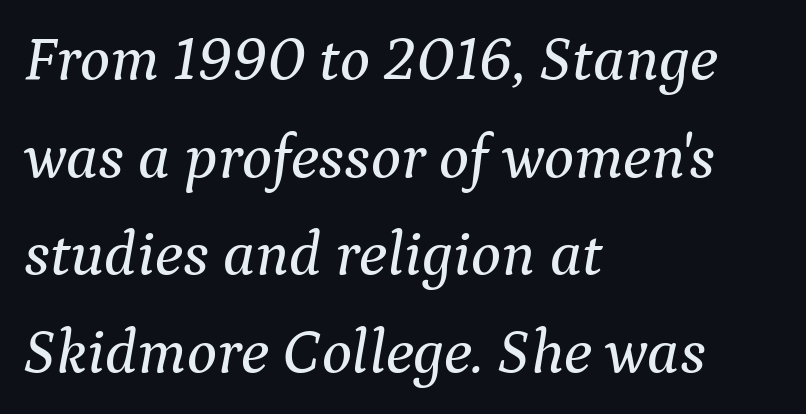
Q: Is the text italic (slanted)? A: Yes, it leans right by about 9 degrees.
Q: Is the typeface a serif or a sans-serif typeface? A: Serif.
Q: Is the text underlined? A: No.
Q: How is the paragraph aligned? A: Left-aligned.
Q: Is the spacing between letters normal or unusually wide? A: Normal.
Q: Is the spacing between lines tight, normal or loose? A: Normal.
Q: Width (condensed, normal, or wide)? A: Normal.
Q: Stroke contrast? A: Medium.
Q: x-height? A: Medium.
Q: Monospaced? A: No.
